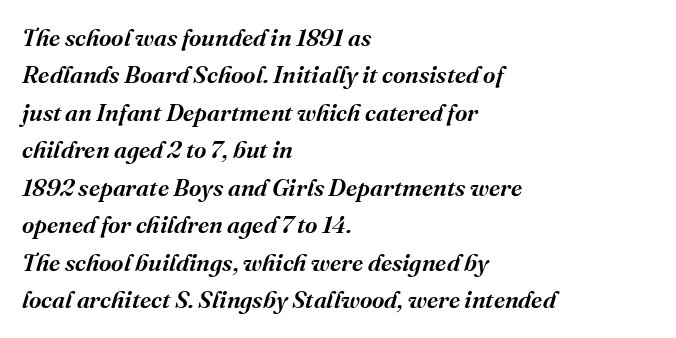
The image shows 24 px text type, italic (leaning right); set left-aligned, normal line spacing (1.56x), normal letter spacing, not underlined.
